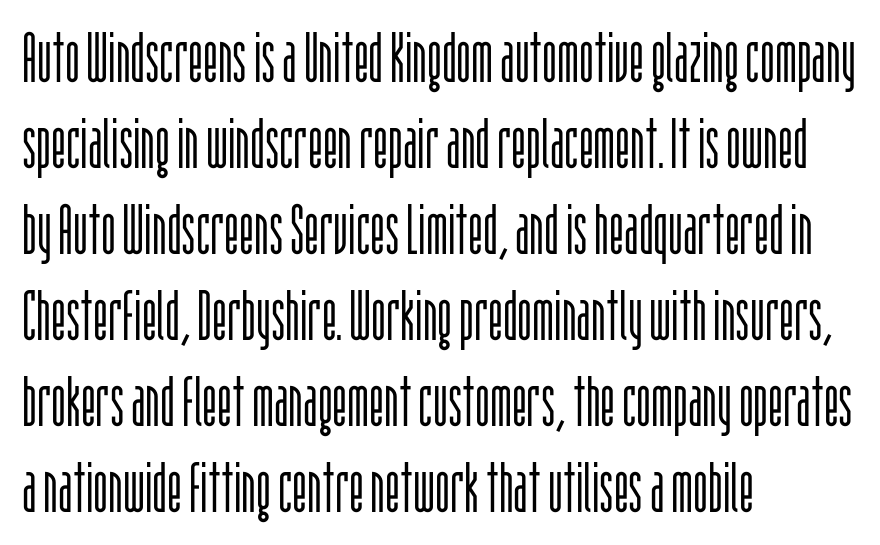
Vertical strokes here are truly vertical. Typographically, this falls in the sans-serif category. Vertical stems look standard width or narrower in stroke. Type without underlining. The rendering uses natural spacing where letterforms have individual widths. The setting favours the left margin, as ordinary paragraphs usually do.
